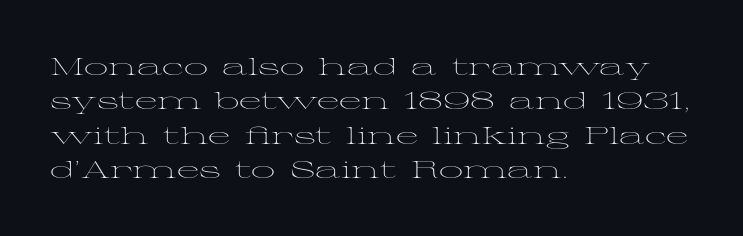
The image shows 24 px text type, upright; set left-aligned, normal line spacing (1.43x), normal letter spacing, not underlined.
